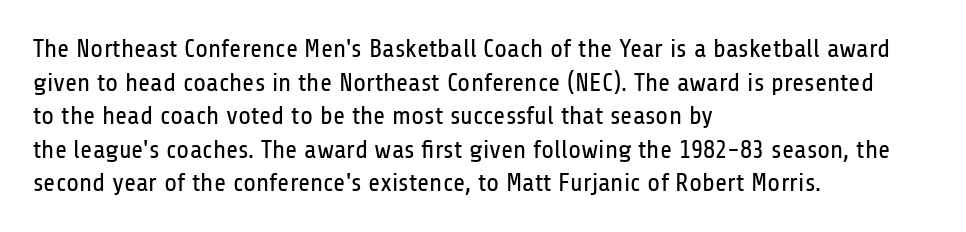
The image shows 26 px text type, upright; set left-aligned, normal line spacing (1.29x), normal letter spacing, not underlined.
